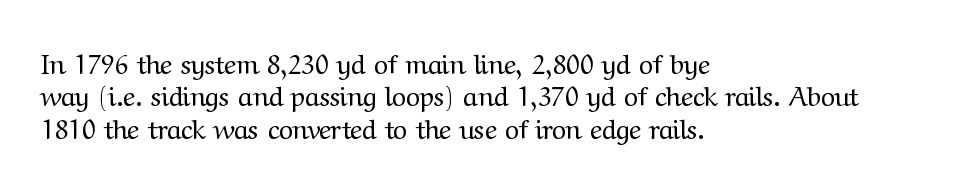
The image shows 27 px text type, upright; set left-aligned, line spacing 1.2x, normal letter spacing, not underlined.
